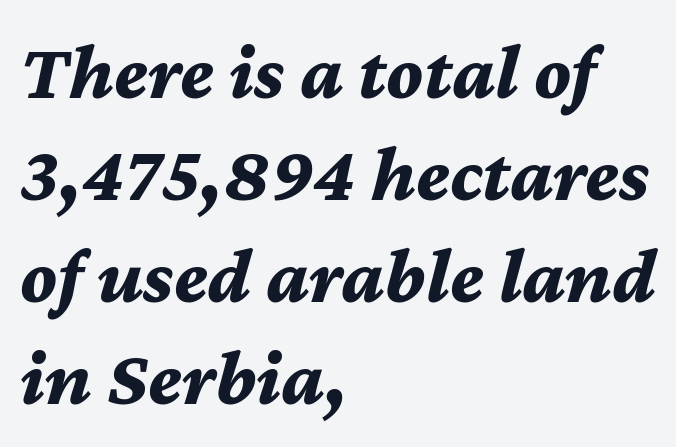
Q: Is the text bold? A: Yes.
Q: Is the text italic (slanted)? A: Yes, it leans right by about 12 degrees.
Q: Is the text underlined? A: No.
Q: How is the paragraph aligned? A: Left-aligned.
Q: Is the spacing between letters normal or unusually wide? A: Normal.
Q: Is the spacing between lines tight, normal or loose? A: Normal.
Q: Width (condensed, normal, or wide)? A: Normal.
Q: Stroke contrast? A: Medium.
Q: x-height? A: Medium.
Q: Monospaced? A: No.
